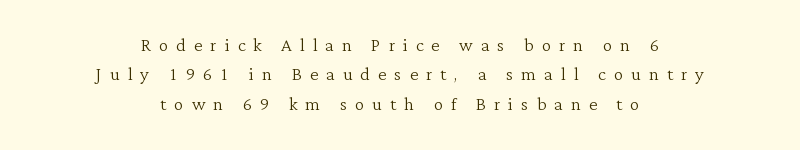
{"italic": "no", "bold": "no", "underline": "no", "align": "center", "line_spacing_ratio": 1.22, "letter_spacing": "wide", "letter_spacing_em": 0.33, "glyph_px": 24}
